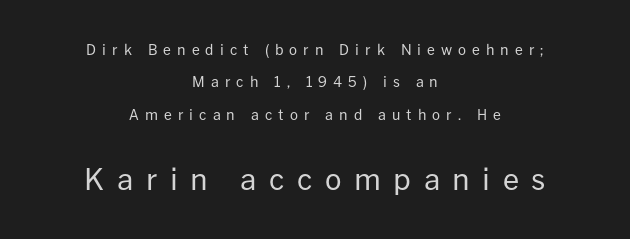
Weight: not bold — regular or lighter. Each line is balanced around a shared central axis. Beneath every word, the page is bare. Each letter's strokes conclude bluntly, with no projecting serifs. How are the letters spaced? Widely, with obvious added tracking. These lines are rendered in a variable-pitch font.
